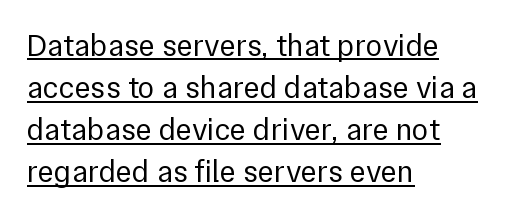
The image shows 31 px regular-weight sans-serif type, upright; set left-aligned, normal line spacing (1.36x), normal letter spacing, underlined; low stroke contrast and a medium x-height.
